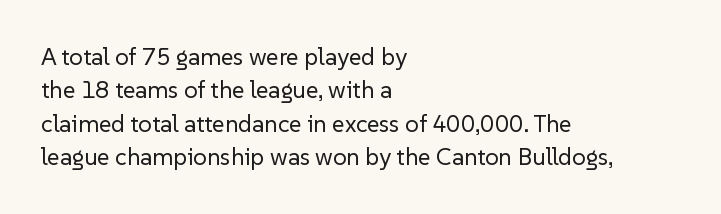
The image shows 24 px text type, upright; set left-aligned, normal line spacing (1.39x), normal letter spacing, not underlined.
